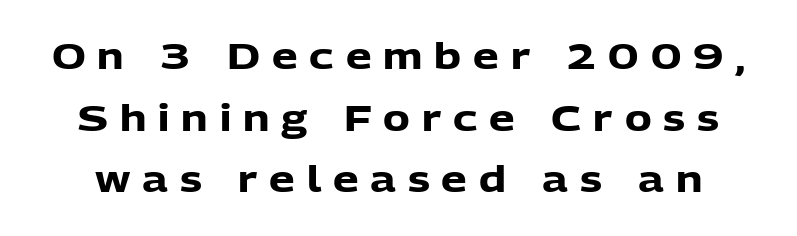
Q: Is the text bold? A: Yes.
Q: Is the text italic (slanted)? A: No, it is upright.
Q: Is the typeface a serif or a sans-serif typeface? A: Sans-serif.
Q: Is the text underlined? A: No.
Q: Is the spacing between letters normal or unusually wide? A: Unusually wide.
Q: Width (condensed, normal, or wide)? A: Normal.
Q: Stroke contrast? A: Low.
Q: x-height? A: Medium.
Q: Monospaced? A: No.
